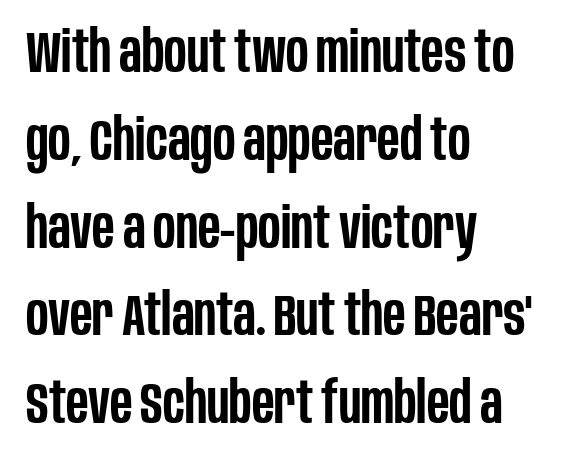
Q: Is the text bold? A: Semi-bold.
Q: Is the text italic (slanted)? A: No, it is upright.
Q: Is the typeface a serif or a sans-serif typeface? A: Sans-serif.
Q: Is the text underlined? A: No.
Q: How is the paragraph aligned? A: Left-aligned.
Q: Is the spacing between letters normal or unusually wide? A: Normal.
Q: Is the spacing between lines tight, normal or loose? A: Normal.
Q: Width (condensed, normal, or wide)? A: Condensed.
Q: Stroke contrast? A: Low.
Q: x-height? A: Large.
Q: Monospaced? A: No.
